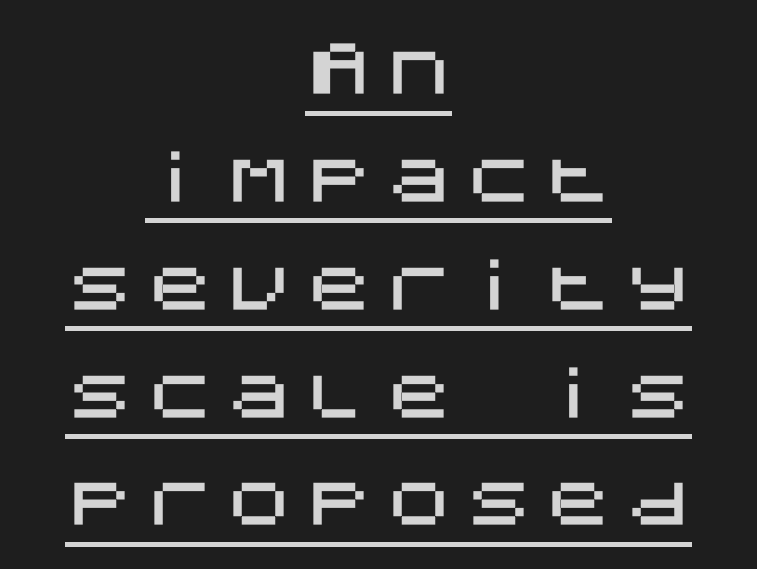
The lettering stays uniformly vertical, giving the passage a roman look. Does the leading feel generous? No, just average. A centered setting, common on invitations and titles, is used for this passage. The font family rendered here belongs to the sans-serif group. Beneath each row of characters lies a ruled line.
